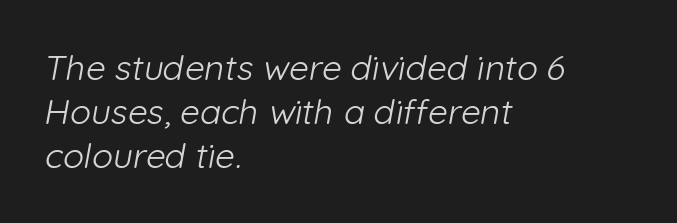
Q: Is the text bold? A: No.
Q: Is the typeface a serif or a sans-serif typeface? A: Sans-serif.
Q: Is the text underlined? A: No.
Q: How is the paragraph aligned? A: Left-aligned.
Q: Is the spacing between letters normal or unusually wide? A: Normal.
Q: Is the spacing between lines tight, normal or loose? A: Normal.
Q: Width (condensed, normal, or wide)? A: Normal.
Q: Stroke contrast? A: Low.
Q: x-height? A: Medium.
Q: Monospaced? A: No.
